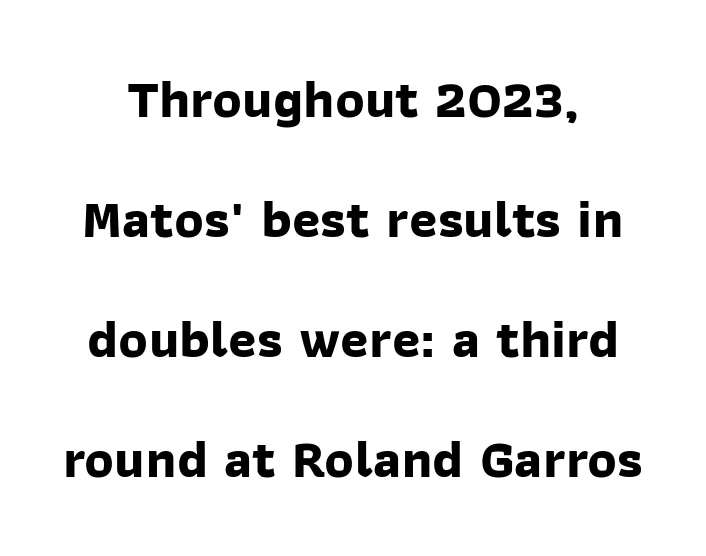
{"serif": "no", "bold": "yes", "weight": "bold", "width": "normal", "stroke_contrast": "low", "x_height": "medium", "monospaced": "no", "underline": "no", "line_spacing": "loose", "line_spacing_ratio": 2.22, "letter_spacing": "normal", "letter_spacing_em": 0.0, "glyph_px": 54}
